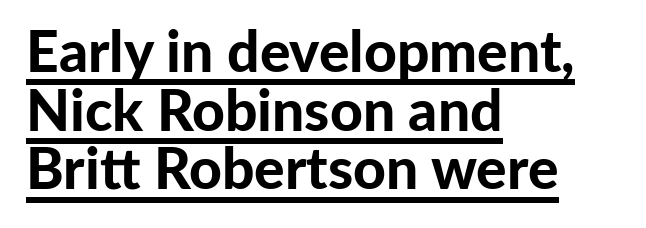
Q: Is the text bold? A: Yes.
Q: Is the text italic (slanted)? A: No, it is upright.
Q: Is the typeface a serif or a sans-serif typeface? A: Sans-serif.
Q: Is the text underlined? A: Yes.
Q: How is the paragraph aligned? A: Left-aligned.
Q: Is the spacing between letters normal or unusually wide? A: Normal.
Q: Is the spacing between lines tight, normal or loose? A: Tight.
Q: Width (condensed, normal, or wide)? A: Normal.
Q: Stroke contrast? A: Low.
Q: x-height? A: Medium.
Q: Monospaced? A: No.
